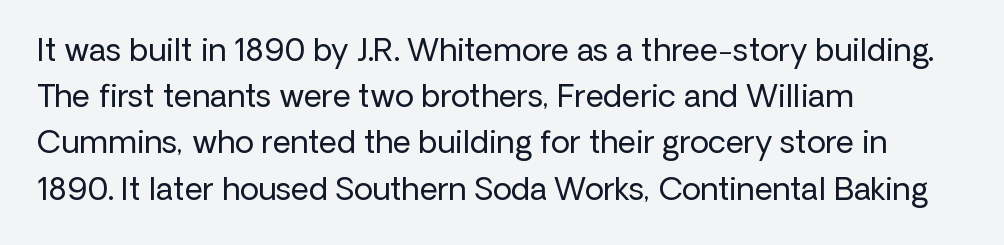
The image shows 31 px regular-weight sans-serif type, upright; set left-aligned, normal line spacing (1.49x), normal letter spacing, not underlined; low stroke contrast and a medium x-height.
